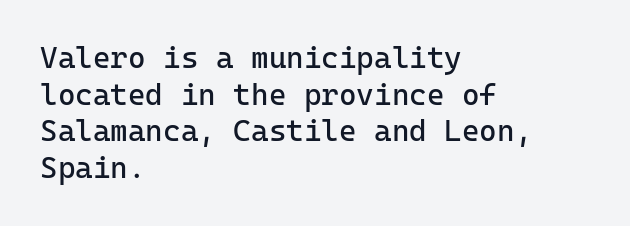
The image shows 30 px regular-weight sans-serif type, upright, monospaced; set left-aligned, line spacing 1.22x, normal letter spacing, not underlined; low stroke contrast and a medium x-height.
